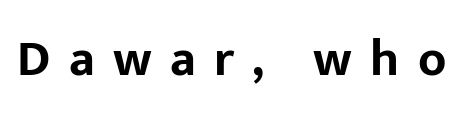
Here the designer chose a conventional face with non-uniform glyph widths. Strong, thick strokes mark this as bold type. Examine the stroke ends and you'll find no serifs. This sample uses an upright cut, with every glyph sitting square on the baseline. Spacing between characters has been opened up far beyond the box default.
